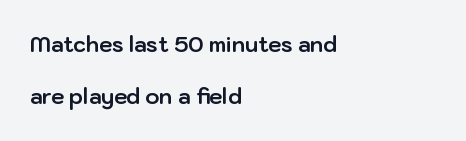
The image shows 21 px bold type, upright; set left-aligned, loose line spacing (2.49x), normal letter spacing, not underlined.
